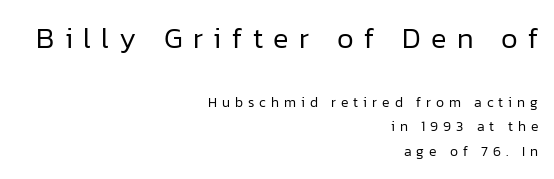
Look at the bottom of the vertical strokes: they stop flat, with no serifs. Spacing verdict: proportional, widths tailored to each character. You get the large type first, then a drop to smaller type. Compared with a typical body face, this is equally light or lighter still. Characters remain perfectly vertical along every line. A bare baseline throughout the passage.
